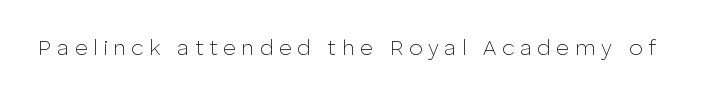
Vertical strokes here are truly vertical. The words here are not underlined. Glyph-to-glyph distance is far greater than everyday printed text. Letters have the restrained weight of plain body copy at most.
